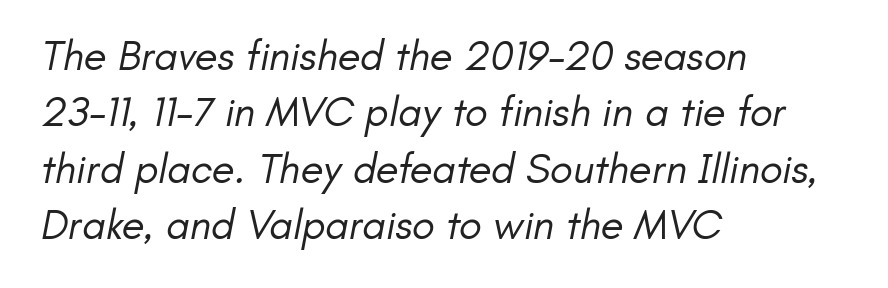
You could not count columns in this text — the font is proportionally spaced. A classic flush-left, rag-right setting is used for this passage. Vertical spacing — default. Underline: absent. Each stroke keeps to a modest, everyday thickness or less. The designer went with a sans here, leaving each stem footless.
